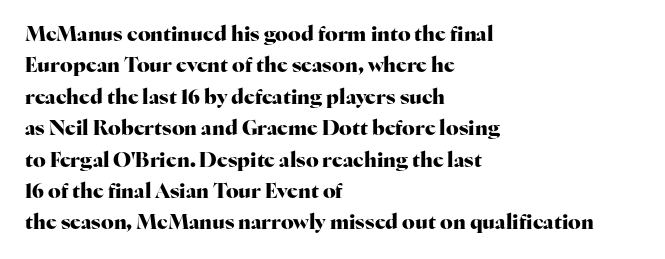
Ascenders rise straight up at ninety degrees. Just letters on the line, the space beneath them empty. Normally led — the rows are evenly, conventionally spaced. Here the glyphs are tracked normally, forming tight word shapes. The characters look thick and weighty, a clear bold.
